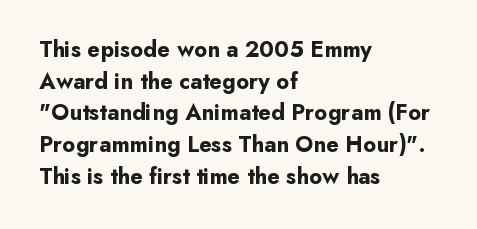
The image shows 23 px bold type, upright; set left-aligned, normal line spacing (1.38x), normal letter spacing, not underlined.
